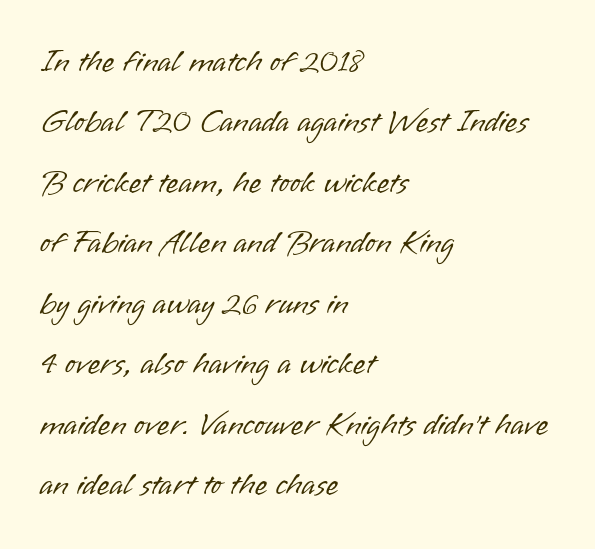
The image shows 32 px light sans-serif type; set left-aligned, line spacing 1.89x, normal letter spacing, not underlined; low stroke contrast and a small x-height.
